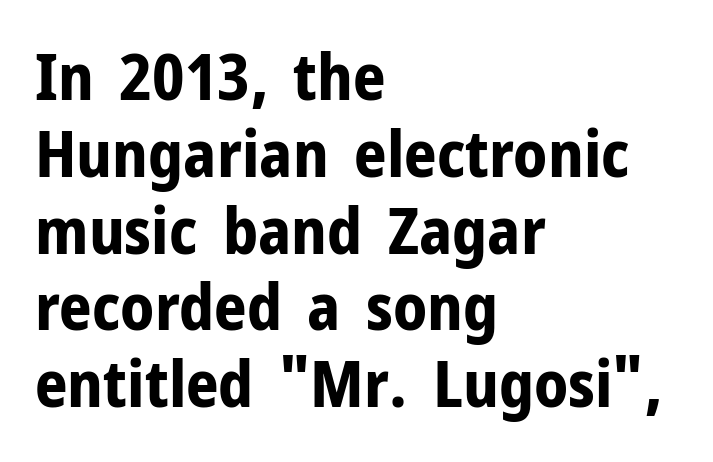
{"serif": "no", "italic": "no", "bold": "yes", "weight": "bold", "width": "normal", "stroke_contrast": "low", "x_height": "medium", "monospaced": "no", "underline": "no", "align": "left", "line_spacing_ratio": 1.2, "letter_spacing": "normal", "letter_spacing_em": 0.0, "glyph_px": 64}
